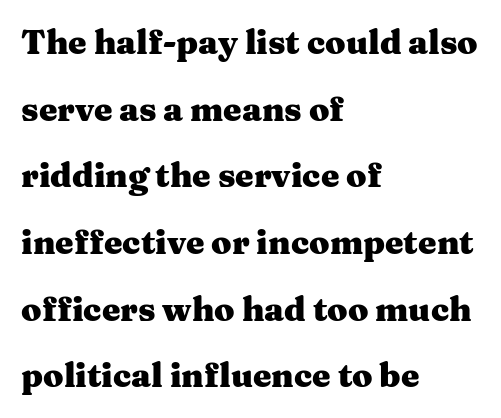
{"serif": "yes", "italic": "no", "bold": "yes", "weight": "heavy", "width": "wide", "stroke_contrast": "medium", "x_height": "medium", "monospaced": "no", "underline": "no", "align": "left", "line_spacing": "loose", "line_spacing_ratio": 2.02, "letter_spacing": "normal", "letter_spacing_em": 0.0, "glyph_px": 33}
